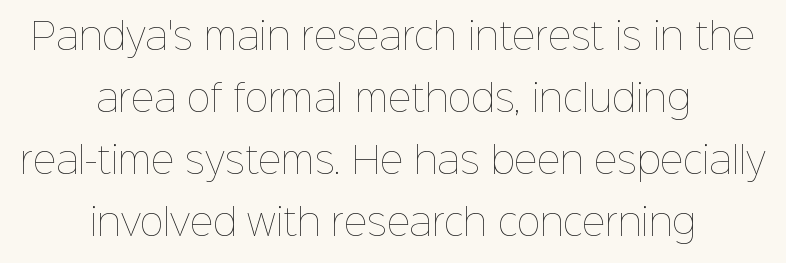
Q: Is the text bold? A: No.
Q: Is the text italic (slanted)? A: No, it is upright.
Q: Is the text underlined? A: No.
Q: How is the paragraph aligned? A: Centered.
Q: Is the spacing between letters normal or unusually wide? A: Normal.
Q: Width (condensed, normal, or wide)? A: Normal.
Q: Stroke contrast? A: Low.
Q: x-height? A: Medium.
Q: Monospaced? A: No.
